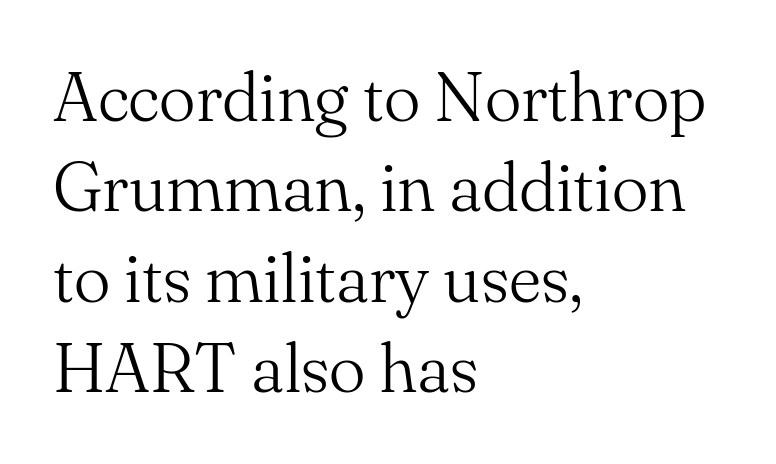
Unmarked baselines from the first word to the last. Rendered with straight, roman letterforms. A typesetter would label this face a serif. Horizontally, the lines are justified to the leading edge only. Observe the ordinary spacing: letters are neighbours, not strangers.
